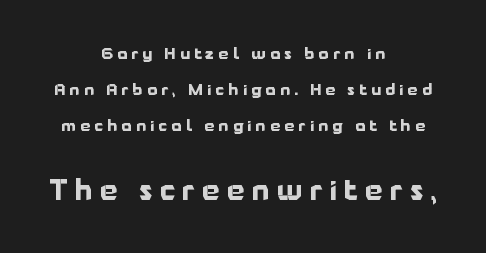
The paragraph shown floats in the horizontal middle. Examine the stroke ends and you'll find no serifs. The space between consecutive lines is lavish. The line texture is sparse and dotted thanks to wide tracking. The designer gave the closing block more size than the opening block. The letters stand upright; this is a roman face.
